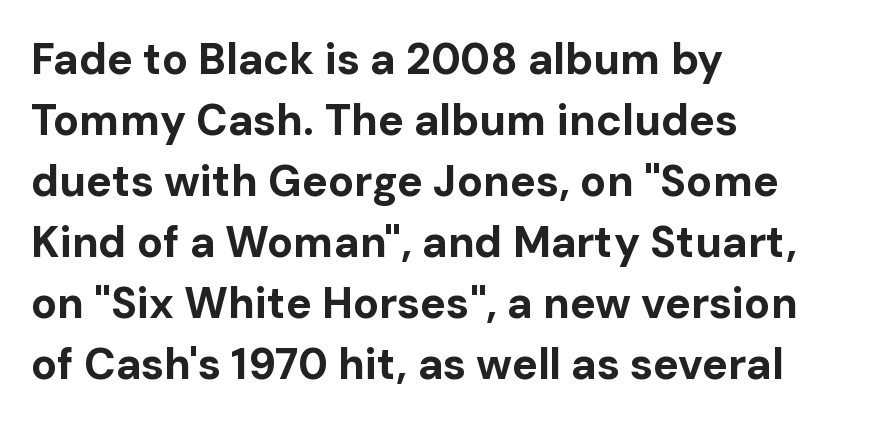
The image shows 43 px bold sans-serif type, upright; set left-aligned, normal line spacing (1.42x), normal letter spacing, not underlined; low stroke contrast and a medium x-height.
